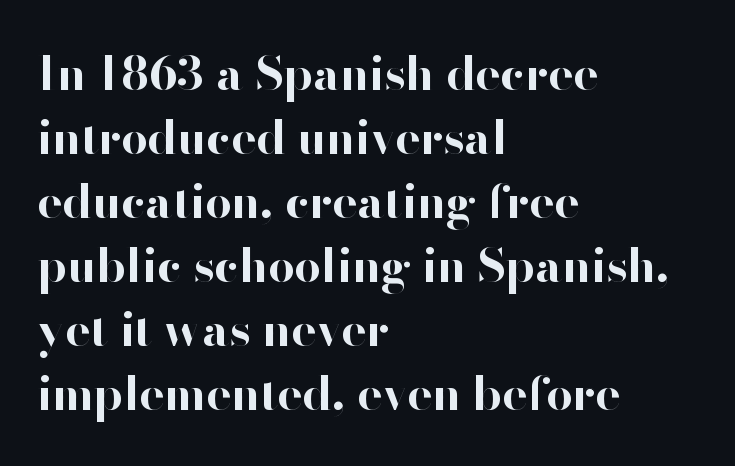
Q: Is the text bold? A: Yes.
Q: Is the text italic (slanted)? A: No, it is upright.
Q: Is the typeface a serif or a sans-serif typeface? A: Sans-serif.
Q: Is the text underlined? A: No.
Q: How is the paragraph aligned? A: Left-aligned.
Q: Is the spacing between letters normal or unusually wide? A: Normal.
Q: Is the spacing between lines tight, normal or loose? A: Normal.
Q: Width (condensed, normal, or wide)? A: Normal.
Q: Stroke contrast? A: High.
Q: x-height? A: Small.
Q: Monospaced? A: No.
